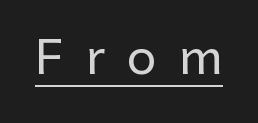
Q: Is the text italic (slanted)? A: No, it is upright.
Q: Is the typeface a serif or a sans-serif typeface? A: Sans-serif.
Q: Is the text underlined? A: Yes.
Q: Is the spacing between letters normal or unusually wide? A: Unusually wide.
Q: Width (condensed, normal, or wide)? A: Normal.
Q: Stroke contrast? A: Low.
Q: x-height? A: Medium.
Q: Monospaced? A: No.
